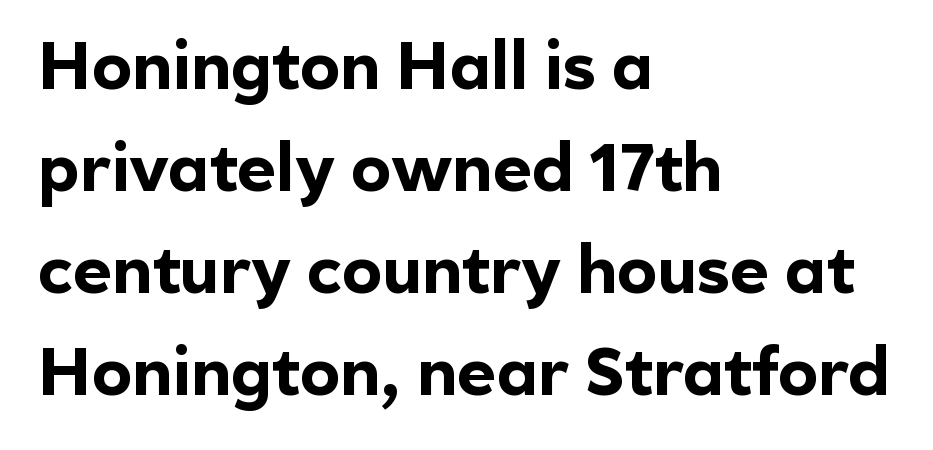
{"serif": "no", "italic": "no", "bold": "yes", "weight": "bold", "width": "normal", "x_height": "medium", "monospaced": "no", "underline": "no", "align": "left", "line_spacing": "normal", "line_spacing_ratio": 1.52, "letter_spacing": "normal", "letter_spacing_em": 0.0, "glyph_px": 67}
